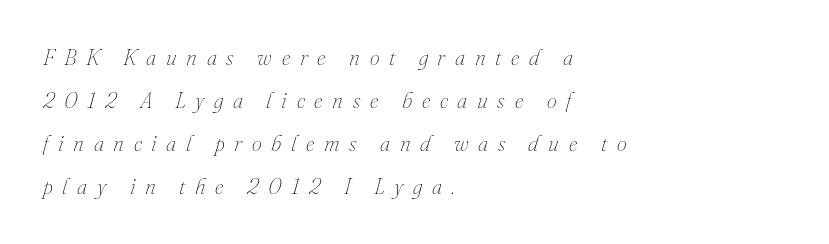
The weight would be labelled regular, book, light, or lighter still. Horizontally, the lines are justified to the leading edge only. This block would shrink considerably if given ordinary leading; it's expanded now. The passage shown is not underscored anywhere. Every character sits at an angle, as italics do.
